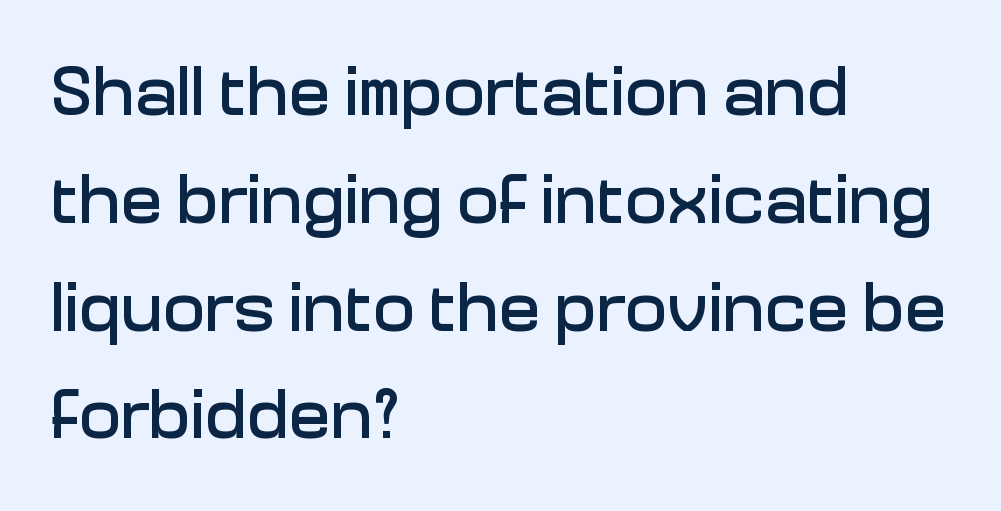
Q: Is the text italic (slanted)? A: No, it is upright.
Q: Is the typeface a serif or a sans-serif typeface? A: Sans-serif.
Q: Is the text underlined? A: No.
Q: How is the paragraph aligned? A: Left-aligned.
Q: Is the spacing between letters normal or unusually wide? A: Normal.
Q: Is the spacing between lines tight, normal or loose? A: Normal.
Q: Width (condensed, normal, or wide)? A: Normal.
Q: Stroke contrast? A: Low.
Q: x-height? A: Medium.
Q: Monospaced? A: No.
